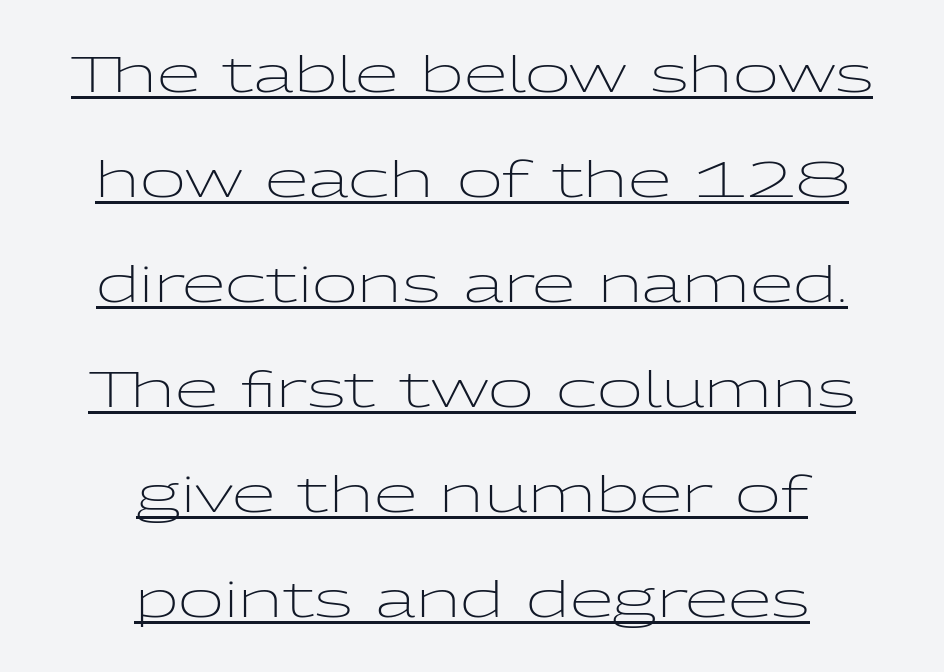
{"serif": "no", "italic": "no", "bold": "no", "weight": "light", "width": "wide", "stroke_contrast": "low", "x_height": "medium", "monospaced": "no", "underline": "yes", "align": "center", "line_spacing": "loose", "line_spacing_ratio": 2.1, "letter_spacing": "normal", "letter_spacing_em": 0.0, "glyph_px": 50}
